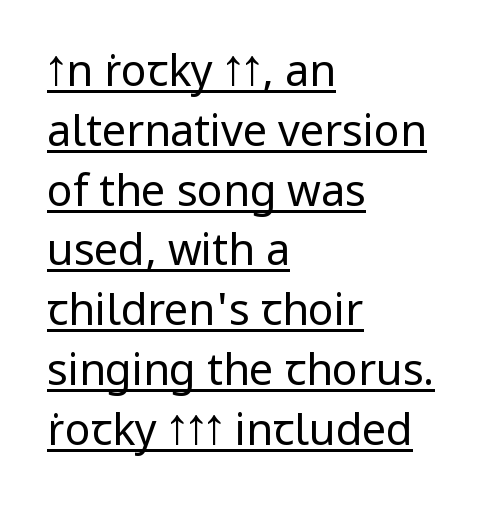
{"serif": "no", "italic": "no", "bold": "no", "weight": "regular", "width": "normal", "stroke_contrast": "low", "x_height": "medium", "monospaced": "no", "underline": "yes", "align": "left", "line_spacing": "normal", "line_spacing_ratio": 1.39, "letter_spacing": "normal", "letter_spacing_em": 0.0, "glyph_px": 43}
